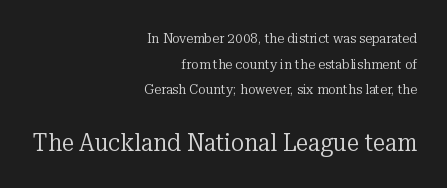
The image shows 25 px text type, upright; set right-aligned, line spacing 1.83x, normal letter spacing, not underlined; the second (bottom) block is 1.79x larger.
